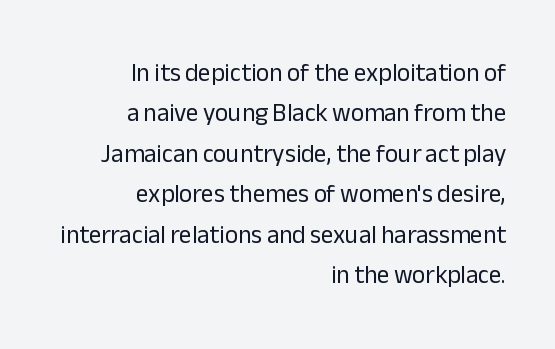
The image shows 25 px text type, upright; set right-aligned, normal line spacing (1.62x), normal letter spacing, not underlined.
